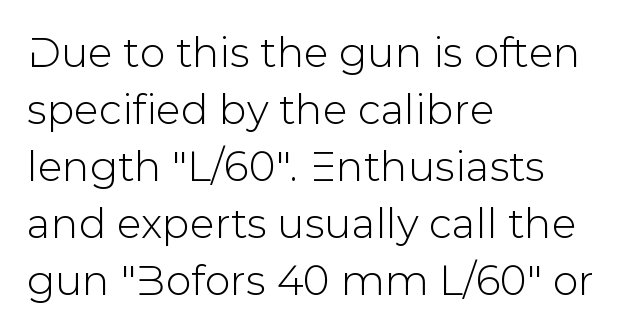
The image shows 41 px sans-serif type, upright; set left-aligned, normal line spacing (1.39x), normal letter spacing, not underlined; low stroke contrast and a medium x-height.
